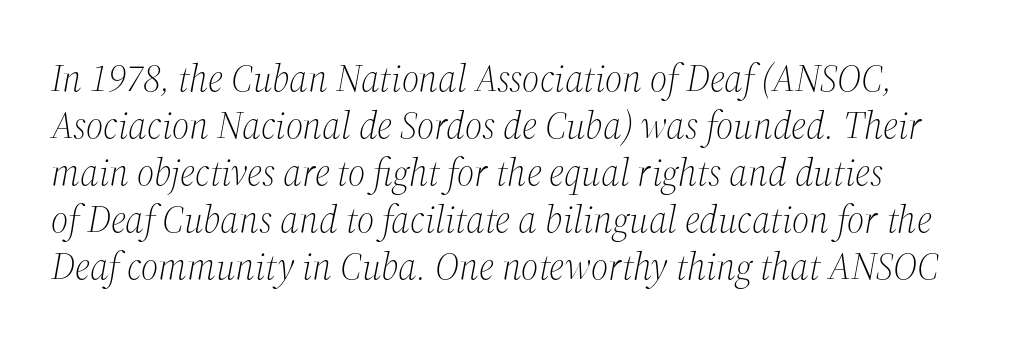
The face used here is proportionally spaced, like ordinary book or web type. Any mark beneath the type? The region is blank. This rendering employs a face with finishing strokes, i.e., a serif. The rendering applies a slant to the glyphs.
